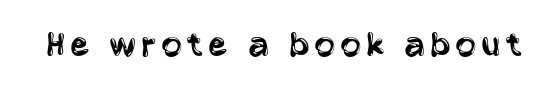
{"serif": "no", "italic": "no", "bold": "no", "weight": "regular", "width": "condensed", "stroke_contrast": "low", "x_height": "large", "monospaced": "no", "underline": "no", "glyph_px": 39}
